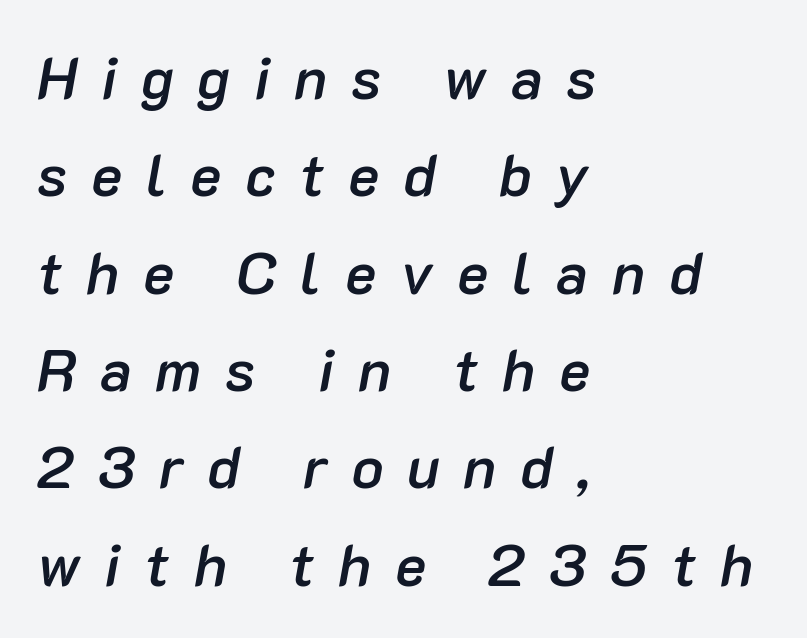
The image shows 59 px semibold type, italic (leaning right); set left-aligned, normal line spacing (1.65x), unusually wide letter spacing (+0.4 em), not underlined; low stroke contrast and a medium x-height.
